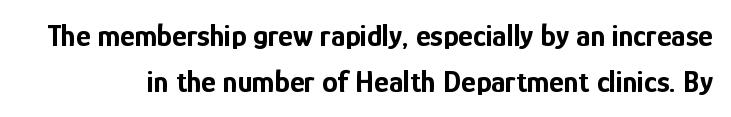
Q: Is the text bold? A: Yes.
Q: Is the text italic (slanted)? A: No, it is upright.
Q: Is the typeface a serif or a sans-serif typeface? A: Sans-serif.
Q: Is the text underlined? A: No.
Q: Is the spacing between letters normal or unusually wide? A: Normal.
Q: Is the spacing between lines tight, normal or loose? A: Normal.
Q: Width (condensed, normal, or wide)? A: Condensed.
Q: Stroke contrast? A: Low.
Q: x-height? A: Medium.
Q: Monospaced? A: No.
